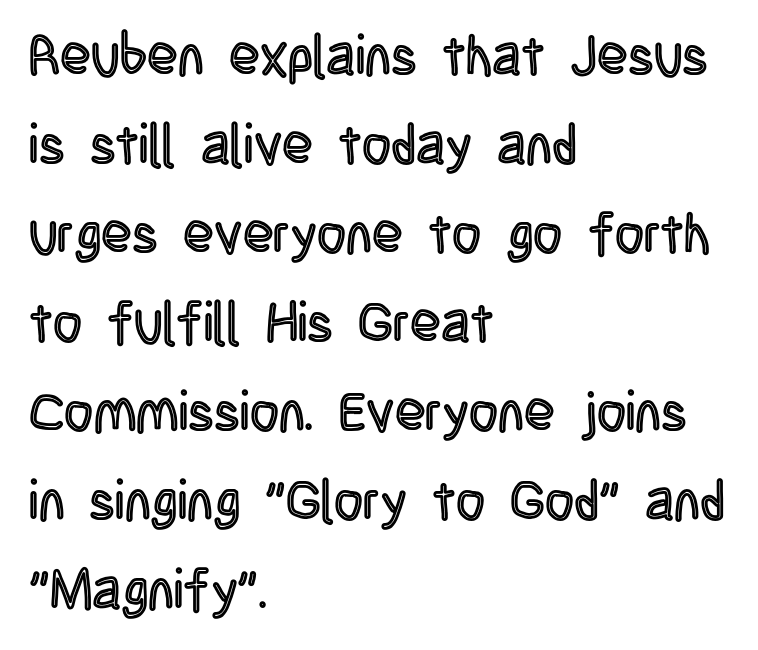
Layout note: lines flush left. Unmarked baselines from the first word to the last. Letter spacing: default. Tall strokes in this sample are plumb rather than angled.
